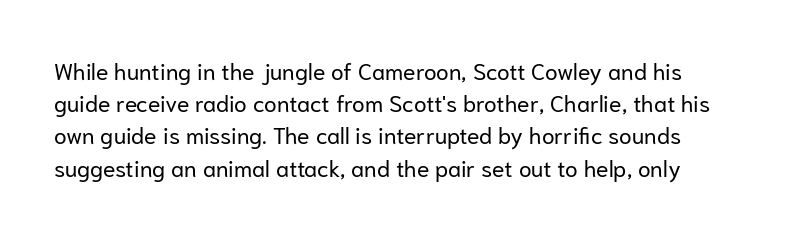
Q: Is the text bold? A: No.
Q: Is the text italic (slanted)? A: No, it is upright.
Q: Is the text underlined? A: No.
Q: Is the spacing between letters normal or unusually wide? A: Normal.
Q: Is the spacing between lines tight, normal or loose? A: Normal.
